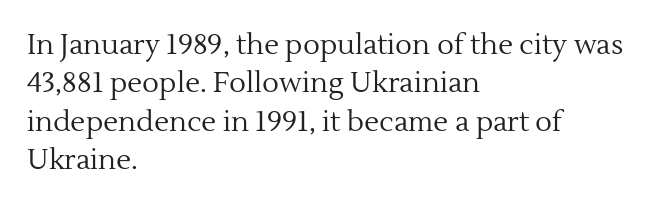
{"serif": "yes", "italic": "no", "bold": "no", "weight": "regular", "width": "normal", "x_height": "medium", "monospaced": "no", "underline": "no", "align": "left", "line_spacing": "normal", "line_spacing_ratio": 1.37, "letter_spacing": "normal", "letter_spacing_em": 0.0, "glyph_px": 28}
